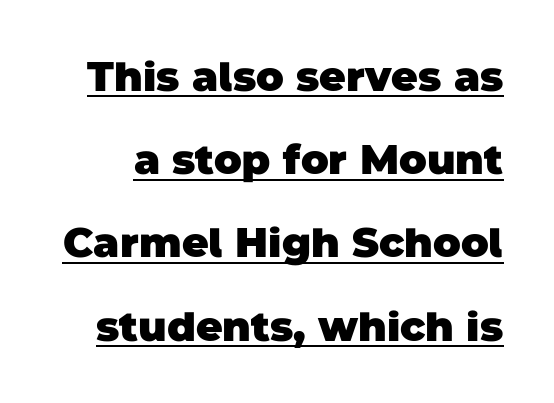
{"serif": "no", "bold": "yes", "weight": "heavy", "width": "normal", "stroke_contrast": "low", "x_height": "large", "monospaced": "no", "underline": "yes", "line_spacing": "loose", "line_spacing_ratio": 2.03, "letter_spacing": "normal", "letter_spacing_em": 0.0, "glyph_px": 41}
